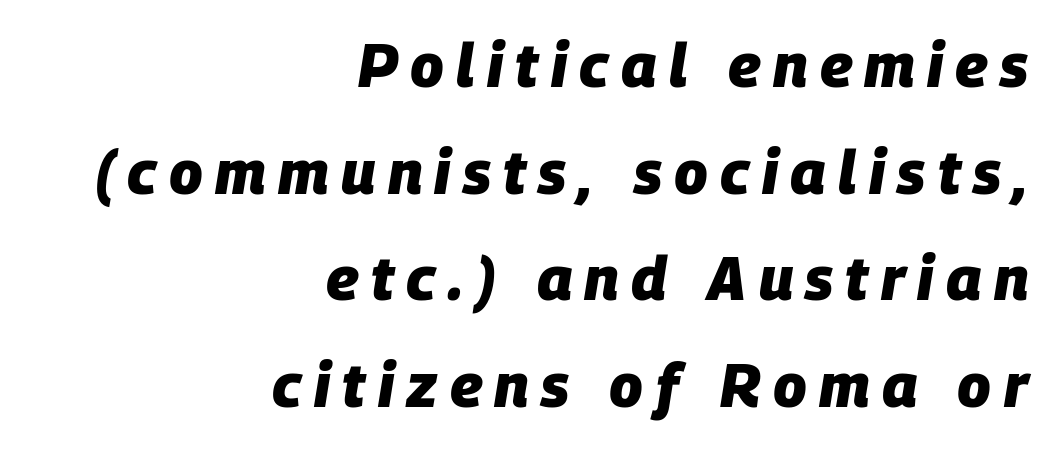
{"italic": "yes", "lean": "right", "slant_degrees": 9, "bold": "yes", "weight": "heavy", "width": "normal", "stroke_contrast": "low", "x_height": "large", "monospaced": "no", "underline": "no", "align": "right", "line_spacing_ratio": 1.75, "letter_spacing": "wide", "letter_spacing_em": 0.2, "glyph_px": 61}
